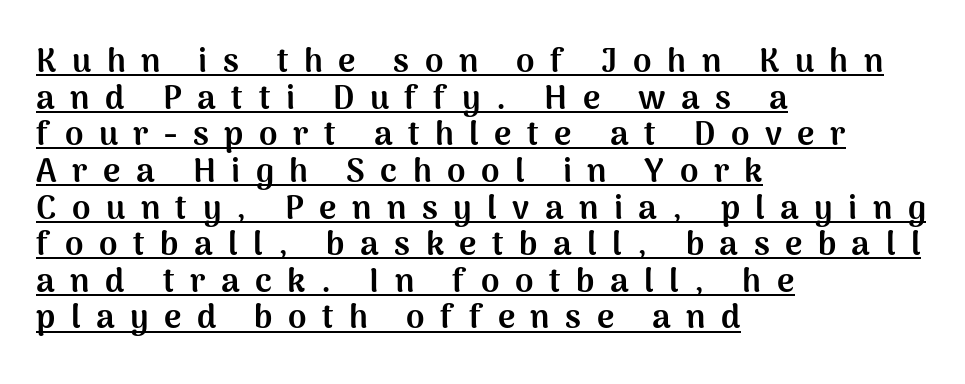
The image shows 33 px bold sans-serif type, upright; set left-aligned, tight line spacing (1.11x), unusually wide letter spacing (+0.47 em), underlined; medium stroke contrast and a medium x-height.
